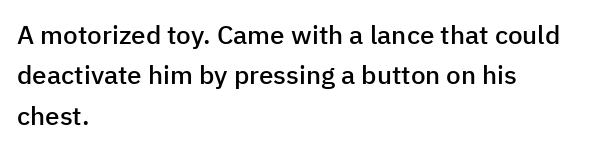
{"italic": "no", "bold": "semi", "underline": "no", "align": "left", "line_spacing": "normal", "line_spacing_ratio": 1.55, "letter_spacing": "normal", "letter_spacing_em": 0.0, "glyph_px": 26}
